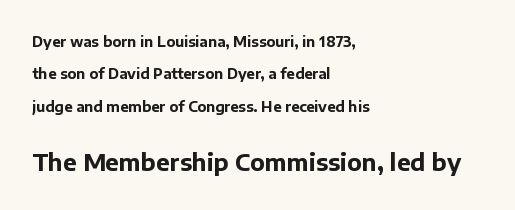
{"italic": "no", "bold": "yes", "underline": "no", "align": "left", "line_spacing": "loose", "line_spacing_ratio": 2.31, "letter_spacing": "normal", "letter_spacing_em": 0.0, "larger_block": "second", "size_ratio": 1.64, "glyph_px": 23}
